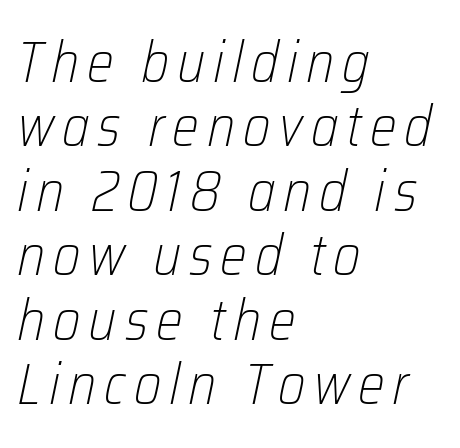
These lines are rendered in a variable-pitch font. Does the copy run flush right? No — it runs flush left. Italic: yes, the glyphs are oblique. A light-to-regular cut is what we see here.
